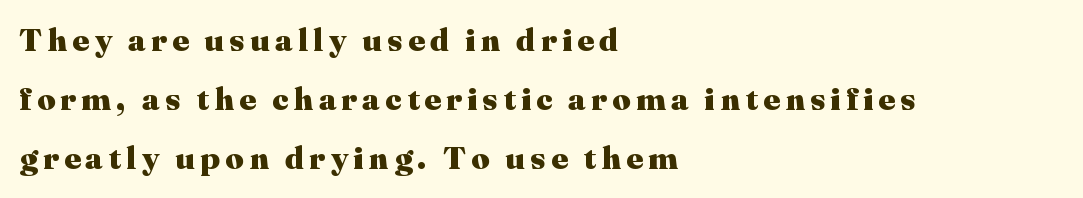
The image shows 32 px heavy serif type, upright; set left-aligned, line spacing 1.85x, not underlined; medium stroke contrast and a medium x-height.
